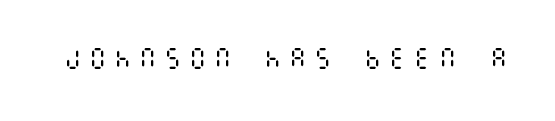
Q: Is the text bold? A: No.
Q: Is the text italic (slanted)? A: No, it is upright.
Q: Is the text underlined? A: No.
Q: Is the spacing between letters normal or unusually wide? A: Unusually wide.
